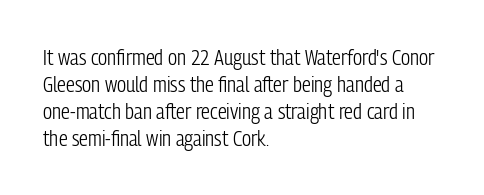
Beneath every word, the page is bare. The lettering holds an erect, upright posture throughout. Caption: face not bold, strokes unweighted. The gaps between neighbouring characters are ordinary and unremarkable.
